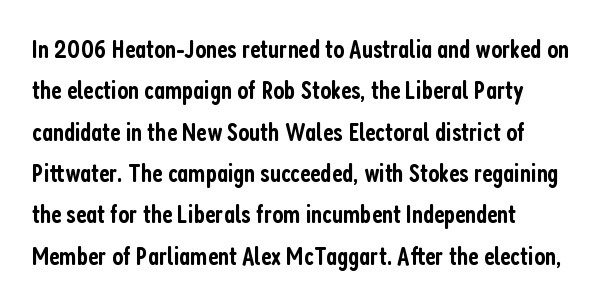
Q: Is the text bold? A: Semi-bold.
Q: Is the text italic (slanted)? A: No, it is upright.
Q: Is the text underlined? A: No.
Q: How is the paragraph aligned? A: Left-aligned.
Q: Is the spacing between letters normal or unusually wide? A: Normal.
Q: Is the spacing between lines tight, normal or loose? A: Normal.
